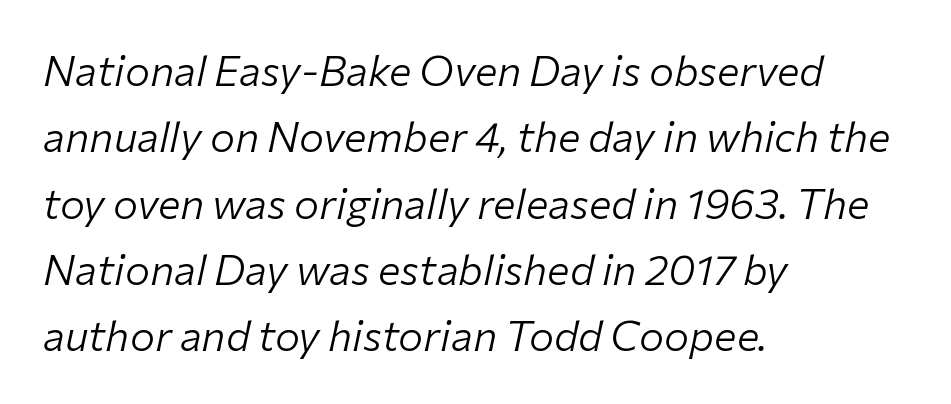
Check under the words: just untouched page. What's the leading like? Ordinary, nothing unusual. The glyphs look as if they've been sheared to an angle. The rendering keeps characters at their native spacing.
